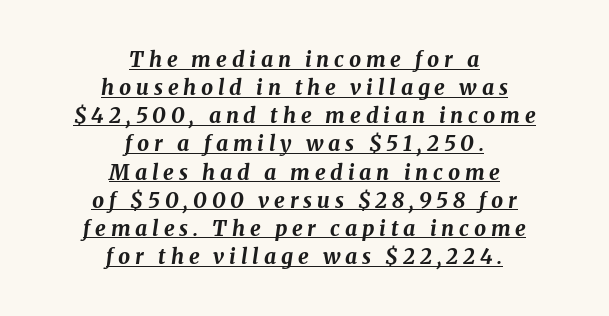
{"italic": "yes", "lean": "right", "slant_degrees": 8, "bold": "yes", "underline": "yes", "align": "center", "line_spacing": "normal", "line_spacing_ratio": 1.34, "letter_spacing": "wide", "letter_spacing_em": 0.23, "glyph_px": 21}
